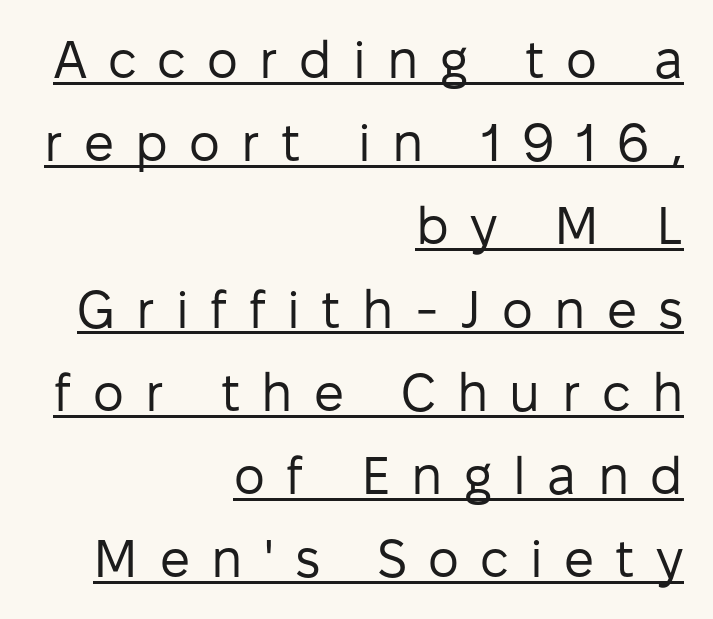
The passage shown is typeset with a sans-serif family. The letterforms stand isolated, each surrounded by extra space. The axis of the letterforms is exactly vertical. This rendering features underlined lettering. Each new line begins a customary step beneath the previous one. This reads as an unemphasized weight, regular at the heaviest.
